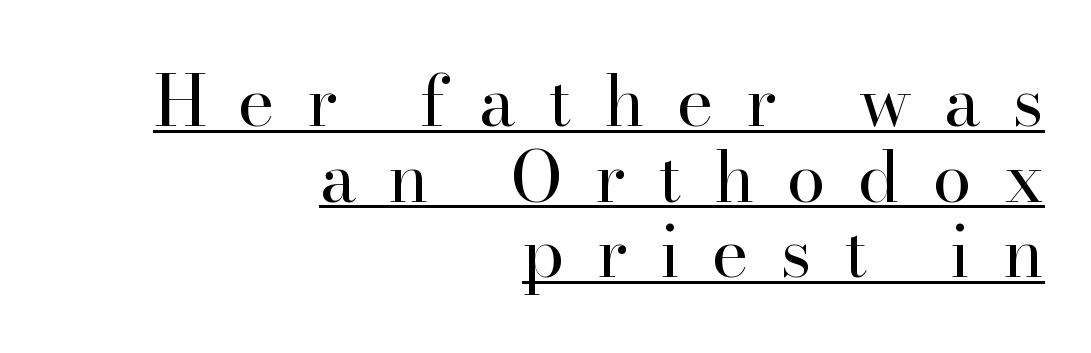
Q: Is the text bold? A: No.
Q: Is the text italic (slanted)? A: No, it is upright.
Q: Is the typeface a serif or a sans-serif typeface? A: Serif.
Q: Is the text underlined? A: Yes.
Q: How is the paragraph aligned? A: Right-aligned.
Q: Is the spacing between letters normal or unusually wide? A: Unusually wide.
Q: Is the spacing between lines tight, normal or loose? A: Tight.
Q: Width (condensed, normal, or wide)? A: Normal.
Q: Stroke contrast? A: High.
Q: x-height? A: Small.
Q: Monospaced? A: No.
